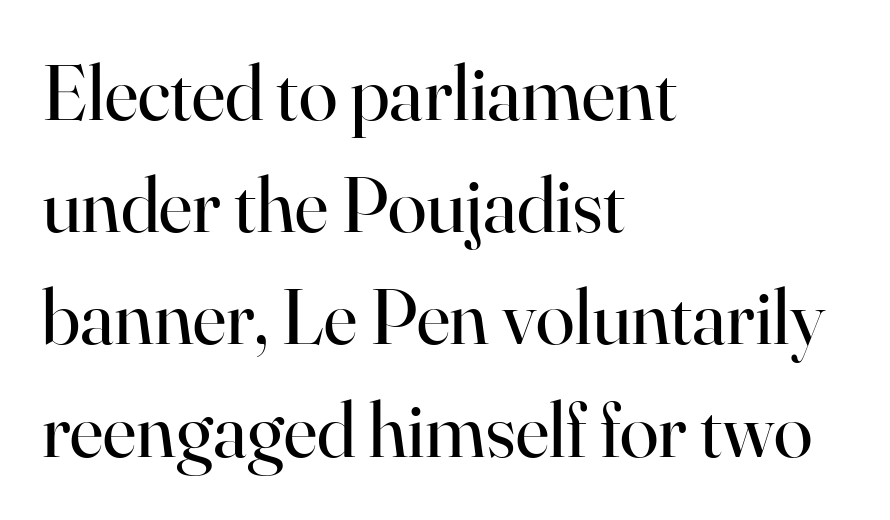
Each new line begins a customary step beneath the previous one. All the whitespace from short lines collects on the right. Has an underline been added? It has not. In terms of letterspacing, this is plain default setting.
